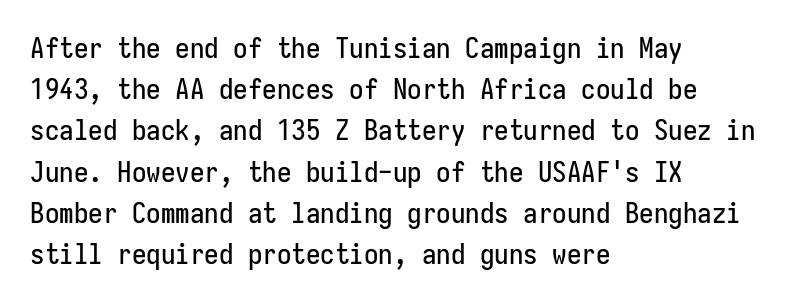
The image shows 29 px condensed sans-serif type, upright, monospaced; set left-aligned, normal line spacing (1.42x), normal letter spacing, not underlined; low stroke contrast and a medium x-height.
